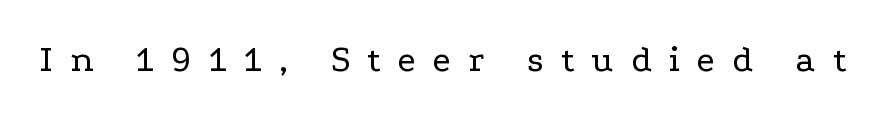
The image shows 37 px regular-weight, wide serif type, upright; set unusually wide letter spacing (+0.46 em), not underlined; low stroke contrast and a medium x-height.
